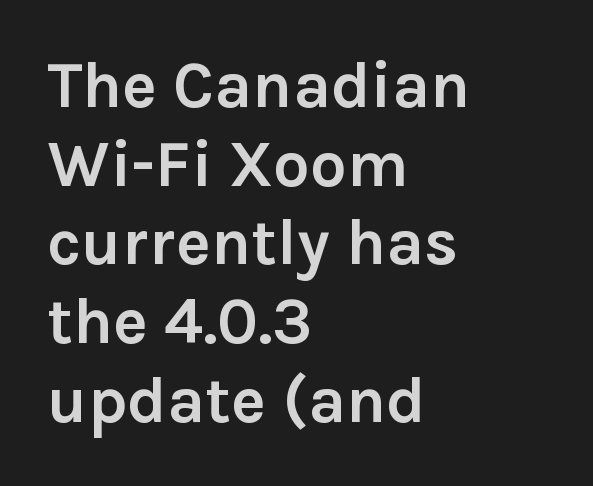
The image shows 65 px semibold sans-serif type, upright; set left-aligned, line spacing 1.21x, normal letter spacing, not underlined; low stroke contrast and a medium x-height.
